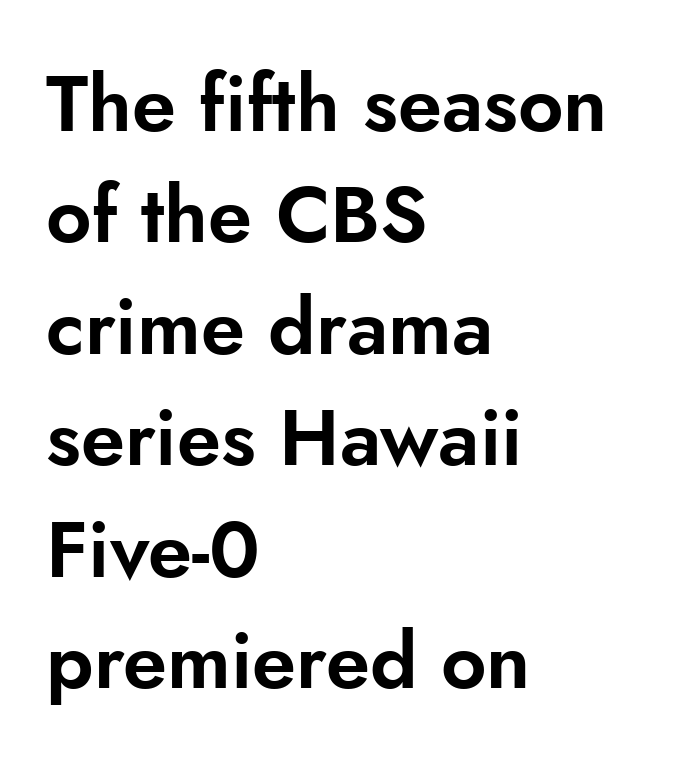
The passage shown is typed in a proportional face where columns would drift. The typography opts for an upright posture over an oblique one. Line spacing here is normal. Beneath every word, the page is bare. Observe the ordinary spacing: letters are neighbours, not strangers.
